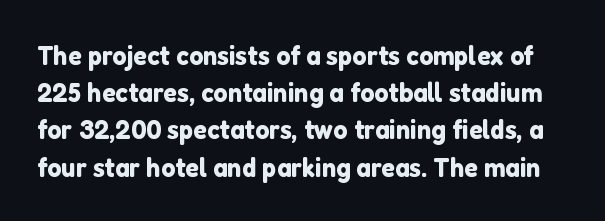
{"serif": "no", "italic": "no", "width": "normal", "stroke_contrast": "low", "x_height": "medium", "monospaced": "no", "underline": "no", "line_spacing": "normal", "line_spacing_ratio": 1.33, "letter_spacing": "normal", "letter_spacing_em": 0.0, "glyph_px": 28}
